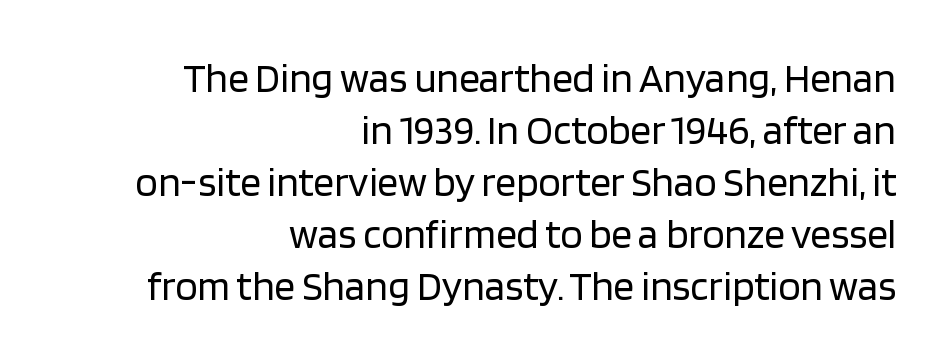
Q: Is the text bold? A: No.
Q: Is the text italic (slanted)? A: No, it is upright.
Q: Is the typeface a serif or a sans-serif typeface? A: Sans-serif.
Q: Is the text underlined? A: No.
Q: How is the paragraph aligned? A: Right-aligned.
Q: Is the spacing between letters normal or unusually wide? A: Normal.
Q: Is the spacing between lines tight, normal or loose? A: Normal.
Q: Width (condensed, normal, or wide)? A: Normal.
Q: Stroke contrast? A: Low.
Q: x-height? A: Large.
Q: Monospaced? A: No.
